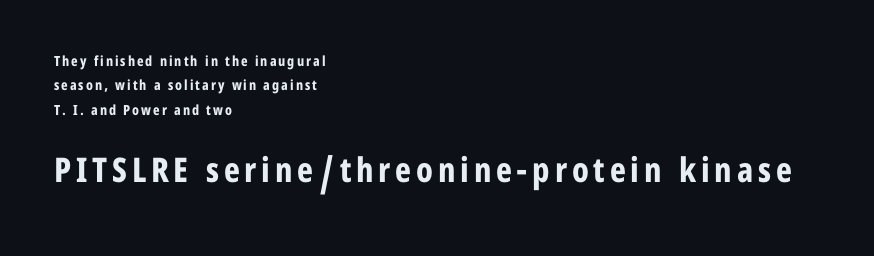
The face used here is a sans, in the tradition of grotesques and geometrics. Line starts are locked; line ends wander. A bare baseline throughout the passage. Posture: upright roman.
